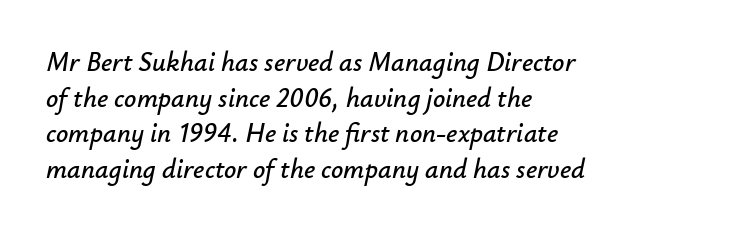
{"italic": "yes", "lean": "right", "slant_degrees": 12, "underline": "no", "align": "left", "line_spacing": "normal", "line_spacing_ratio": 1.32, "letter_spacing": "normal", "letter_spacing_em": 0.0, "glyph_px": 27}
